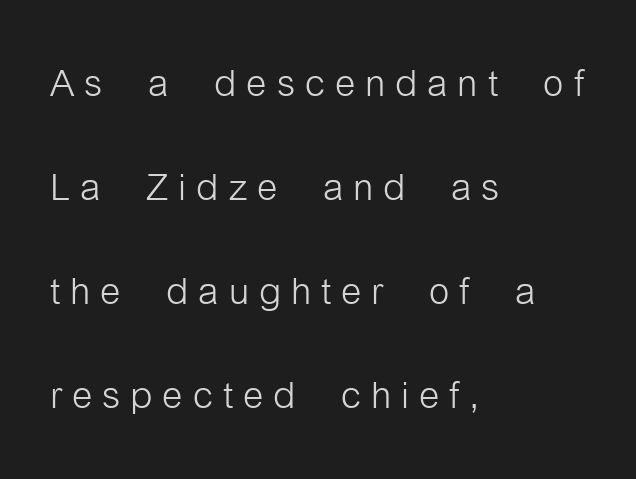
Q: Is the text bold? A: No.
Q: Is the text italic (slanted)? A: No, it is upright.
Q: Is the typeface a serif or a sans-serif typeface? A: Sans-serif.
Q: Is the text underlined? A: No.
Q: How is the paragraph aligned? A: Left-aligned.
Q: Is the spacing between lines tight, normal or loose? A: Loose.
Q: Width (condensed, normal, or wide)? A: Condensed.
Q: Stroke contrast? A: Low.
Q: x-height? A: Medium.
Q: Monospaced? A: No.
